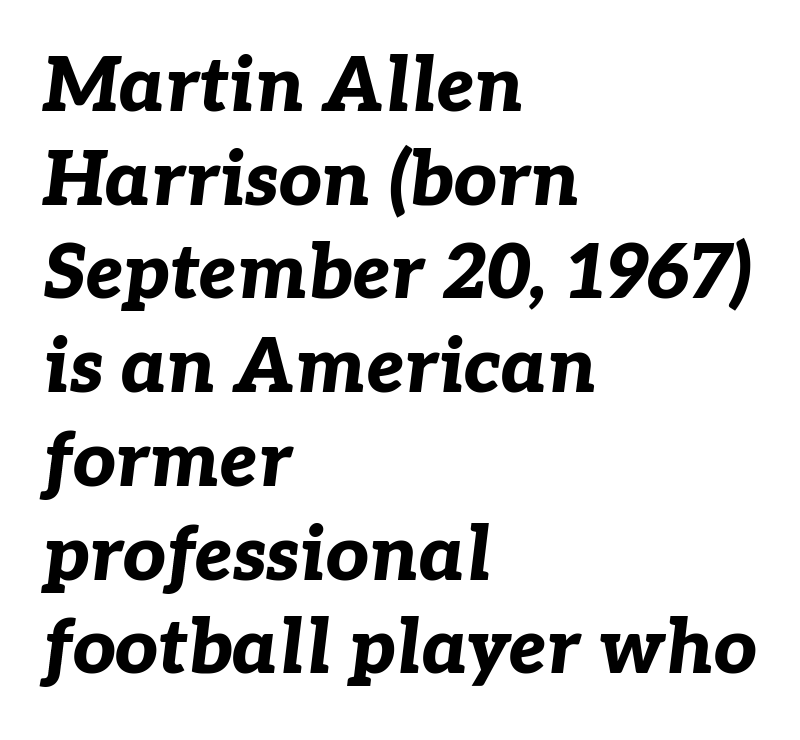
Q: Is the text bold? A: Yes.
Q: Is the text italic (slanted)? A: Yes, it leans right by about 7 degrees.
Q: Is the text underlined? A: No.
Q: How is the paragraph aligned? A: Left-aligned.
Q: Is the spacing between letters normal or unusually wide? A: Normal.
Q: Is the spacing between lines tight, normal or loose? A: Normal.
Q: Width (condensed, normal, or wide)? A: Normal.
Q: Stroke contrast? A: Low.
Q: x-height? A: Medium.
Q: Monospaced? A: No.
